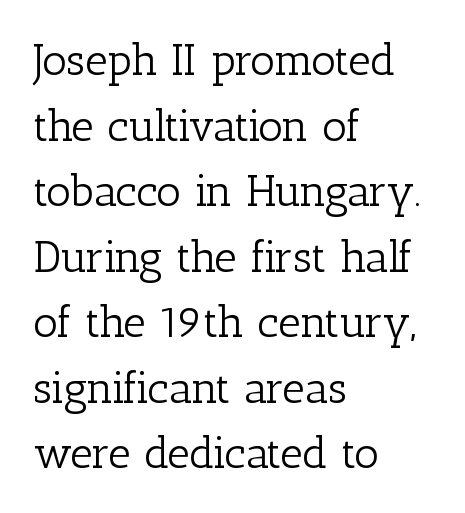
These lines are composed in type with serifs. Vertical stems look standard width or narrower in stroke. Style check: upright. Underline: absent. These lines are rendered in a variable-pitch font. All the whitespace from short lines collects on the right.
